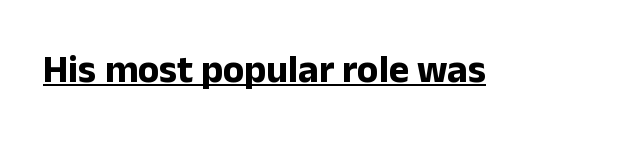
You'd pick this weight for a headline — it's a proper bold. Proportional: the letters do not fall into vertical columns. Is the letter spacing exaggerated? No — it looks like the ordinary default. Check where the strokes stop: nothing finishes them off — pure sans. A roman cut, with each character standing at attention. Glance below the letters and you will spot a drawn line.
